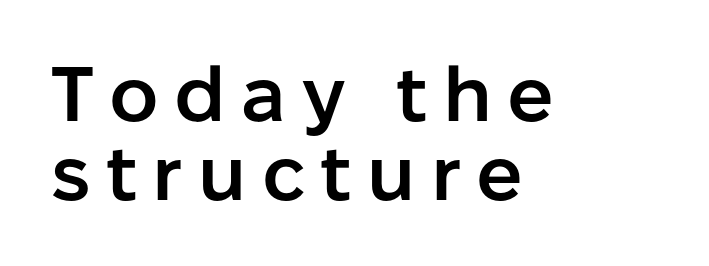
{"serif": "no", "italic": "no", "bold": "semi", "weight": "semibold", "width": "normal", "stroke_contrast": "low", "x_height": "medium", "monospaced": "no", "underline": "no", "align": "left", "line_spacing": "tight", "line_spacing_ratio": 1.02, "letter_spacing": "wide", "letter_spacing_em": 0.2, "glyph_px": 77}
